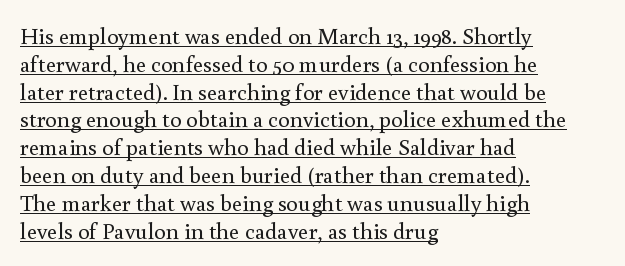
This sample uses an upright cut, with every glyph sitting square on the baseline. The type is set solid horizontally, with unmodified tracking. Nothing heavy about these letters — not bold at all. Like a heading marked for emphasis, these lines bear an underscore. One-word summary of the alignment: left.
